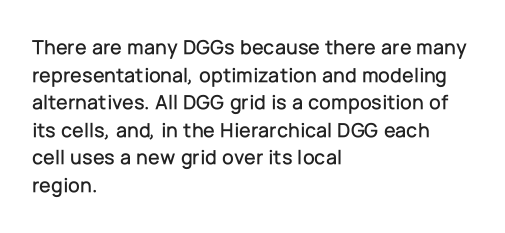
{"italic": "no", "underline": "no", "align": "left", "line_spacing": "normal", "line_spacing_ratio": 1.31, "letter_spacing": "normal", "letter_spacing_em": 0.0, "glyph_px": 21}
